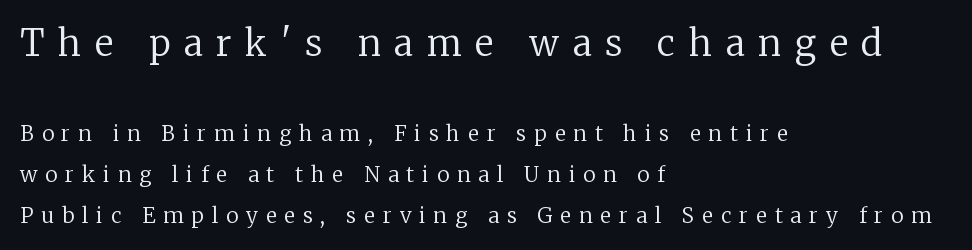
Weight class: somewhere from thin through regular. You get the large type first, then a drop to smaller type. Words appear elongated and porous because spacing is wide. Typographically, this falls in the serif category. Does the copy run flush right? No — it runs flush left. Here the designer chose a conventional face with non-uniform glyph widths.
